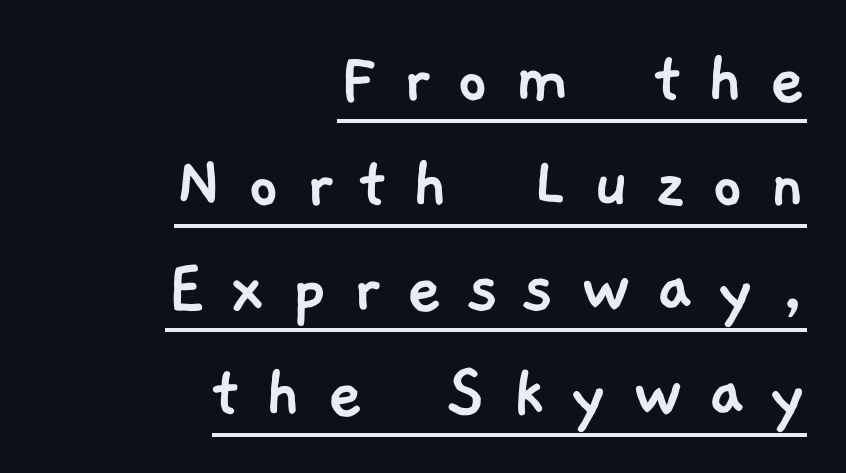
Q: Is the typeface a serif or a sans-serif typeface? A: Sans-serif.
Q: Is the text underlined? A: Yes.
Q: How is the paragraph aligned? A: Right-aligned.
Q: Is the spacing between letters normal or unusually wide? A: Unusually wide.
Q: Is the spacing between lines tight, normal or loose? A: Normal.
Q: Width (condensed, normal, or wide)? A: Normal.
Q: Stroke contrast? A: Low.
Q: x-height? A: Medium.
Q: Monospaced? A: No.
